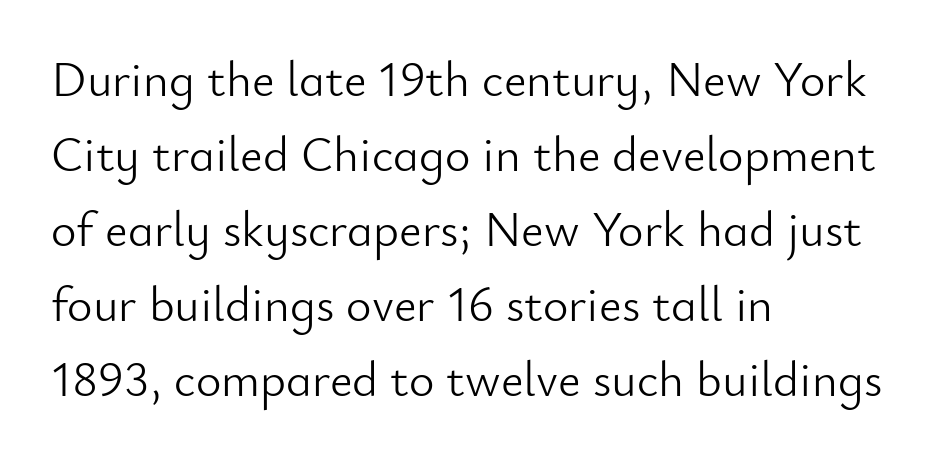
{"serif": "no", "italic": "no", "bold": "no", "weight": "light", "width": "normal", "stroke_contrast": "low", "x_height": "small", "monospaced": "no", "underline": "no", "align": "left", "line_spacing": "normal", "line_spacing_ratio": 1.53, "letter_spacing": "normal", "letter_spacing_em": 0.0, "glyph_px": 49}
